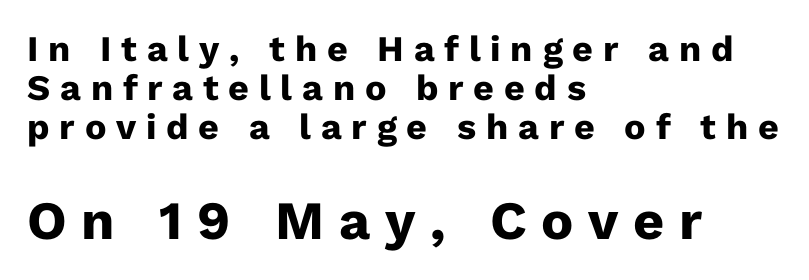
These lines are set flush left with a ragged right edge. The rendering uses natural spacing where letterforms have individual widths. Caption: upper text group reduced, lower text group enlarged. The text was rendered using a sans face with plain stroke endings. Ascenders rise straight up at ninety degrees.
